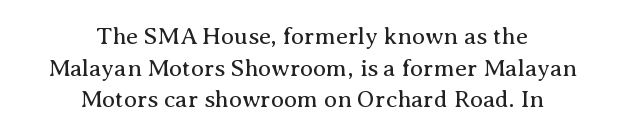
The horizontal fit of the characters is conventional and even. Posture: upright roman. The passage shown is not bold in any degree. The specimen omits any rule beneath the text block's lines. A typesetter would call this leading conventional body-copy spacing.
